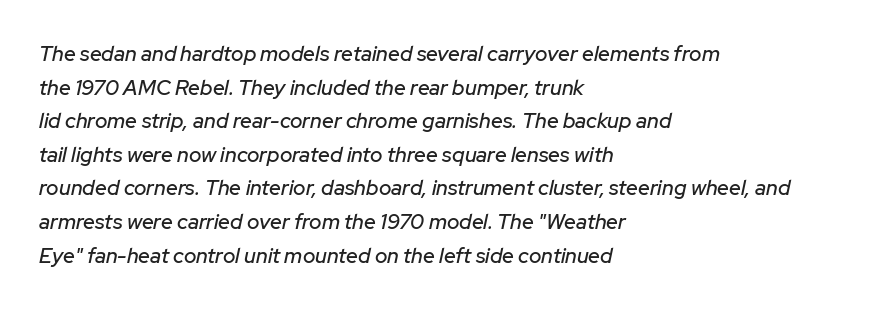
Q: Is the text italic (slanted)? A: Yes, it leans right by about 12 degrees.
Q: Is the text underlined? A: No.
Q: How is the paragraph aligned? A: Left-aligned.
Q: Is the spacing between letters normal or unusually wide? A: Normal.
Q: Is the spacing between lines tight, normal or loose? A: Normal.
